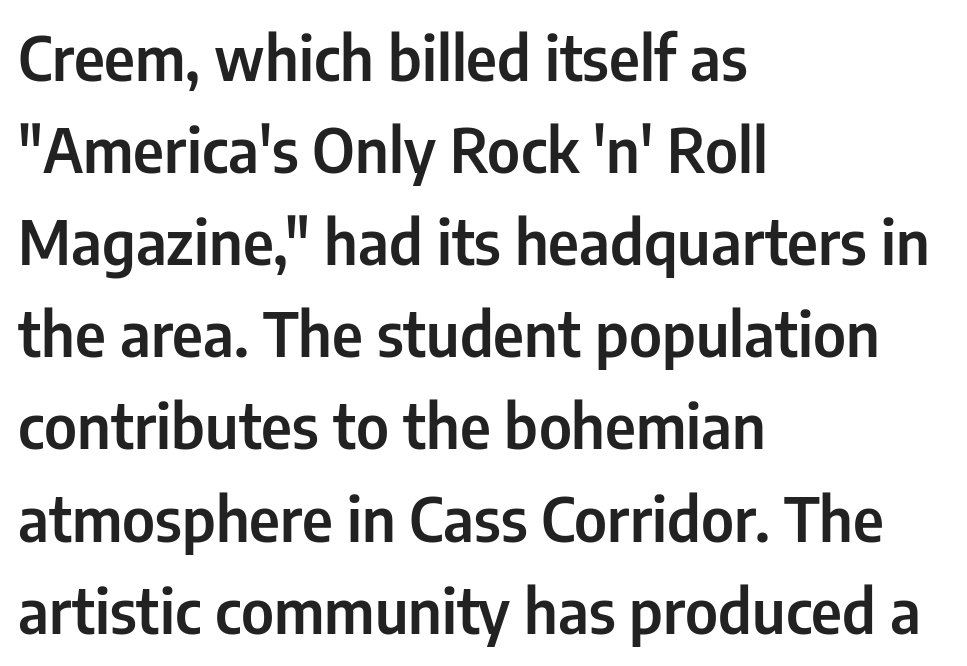
Q: Is the text italic (slanted)? A: No, it is upright.
Q: Is the typeface a serif or a sans-serif typeface? A: Sans-serif.
Q: Is the text underlined? A: No.
Q: How is the paragraph aligned? A: Left-aligned.
Q: Is the spacing between letters normal or unusually wide? A: Normal.
Q: Is the spacing between lines tight, normal or loose? A: Normal.
Q: Width (condensed, normal, or wide)? A: Condensed.
Q: Stroke contrast? A: Low.
Q: x-height? A: Medium.
Q: Monospaced? A: No.
